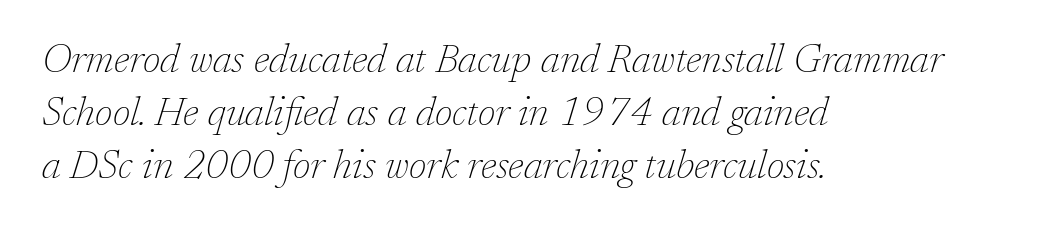
{"serif": "yes", "italic": "yes", "lean": "right", "slant_degrees": 17, "bold": "no", "weight": "thin", "width": "normal", "stroke_contrast": "low", "x_height": "medium", "monospaced": "no", "underline": "no", "align": "left", "line_spacing": "normal", "line_spacing_ratio": 1.33, "letter_spacing": "normal", "letter_spacing_em": 0.0, "glyph_px": 40}
